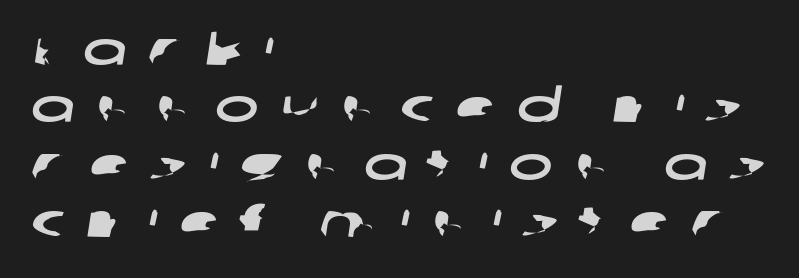
Q: Is the typeface a serif or a sans-serif typeface? A: Sans-serif.
Q: Is the text underlined? A: No.
Q: How is the paragraph aligned? A: Left-aligned.
Q: Is the spacing between letters normal or unusually wide? A: Unusually wide.
Q: Is the spacing between lines tight, normal or loose? A: Normal.
Q: Width (condensed, normal, or wide)? A: Wide.
Q: Stroke contrast? A: Low.
Q: x-height? A: Large.
Q: Monospaced? A: No.
